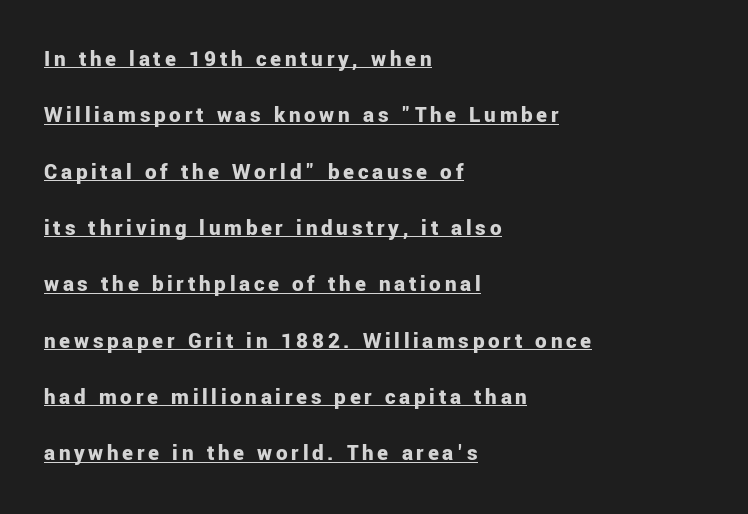
{"italic": "no", "bold": "yes", "underline": "yes", "align": "left", "line_spacing": "loose", "line_spacing_ratio": 2.45, "glyph_px": 23}
